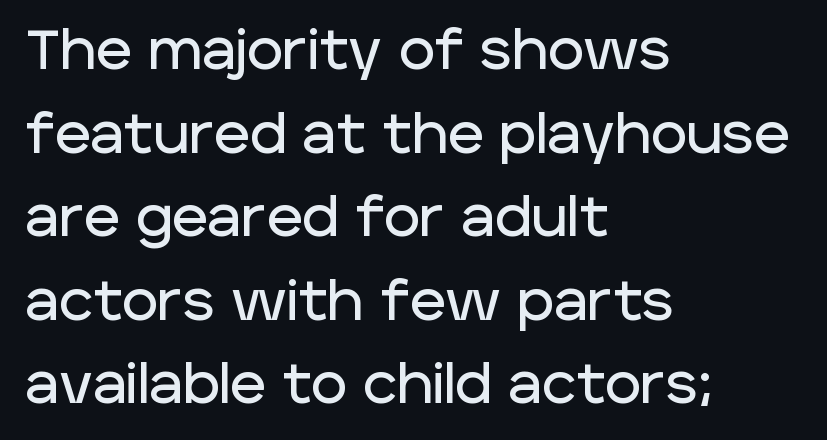
No extra tracking has been applied to these lines. Do the characters align in a grid? No, the font is proportional. Beneath every word, the page is bare. Leading matches the norm, producing a regular column. The lines are quadded left. It's the straight-up-and-down kind of type.
